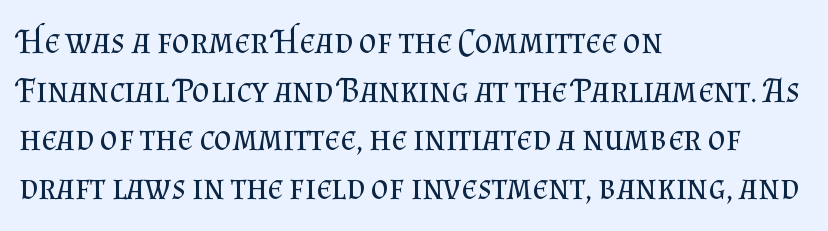
{"serif": "yes", "italic": "no", "bold": "no", "weight": "regular", "width": "normal", "stroke_contrast": "medium", "x_height": "small", "monospaced": "no", "underline": "no", "align": "left", "line_spacing": "normal", "line_spacing_ratio": 1.39, "letter_spacing": "normal", "letter_spacing_em": 0.0, "glyph_px": 35}
